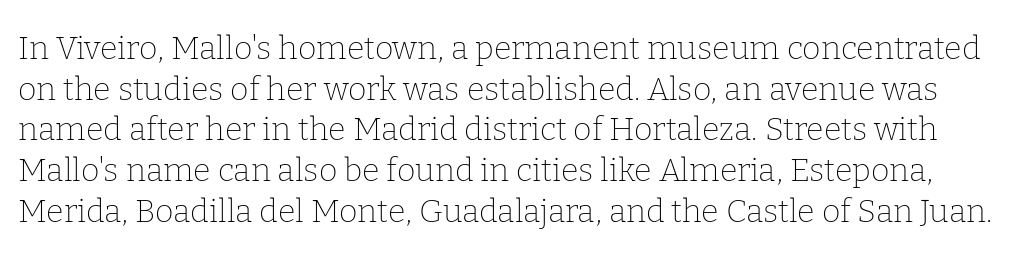
Q: Is the text bold? A: No.
Q: Is the text italic (slanted)? A: No, it is upright.
Q: Is the typeface a serif or a sans-serif typeface? A: Serif.
Q: Is the text underlined? A: No.
Q: Is the spacing between letters normal or unusually wide? A: Normal.
Q: Is the spacing between lines tight, normal or loose? A: Normal.
Q: Width (condensed, normal, or wide)? A: Normal.
Q: Stroke contrast? A: Low.
Q: x-height? A: Medium.
Q: Monospaced? A: No.
